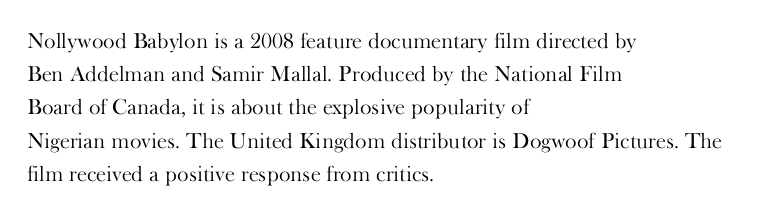
Tall strokes in this sample are plumb rather than angled. Weight: regular or lighter. Tracking value appears to be zero — textbook default spacing. The passage shown stacks its lines at a standard gap. The lines in this sample share a left origin and differ only in where they stop. Anything drawn beneath the words? Only blank space.
